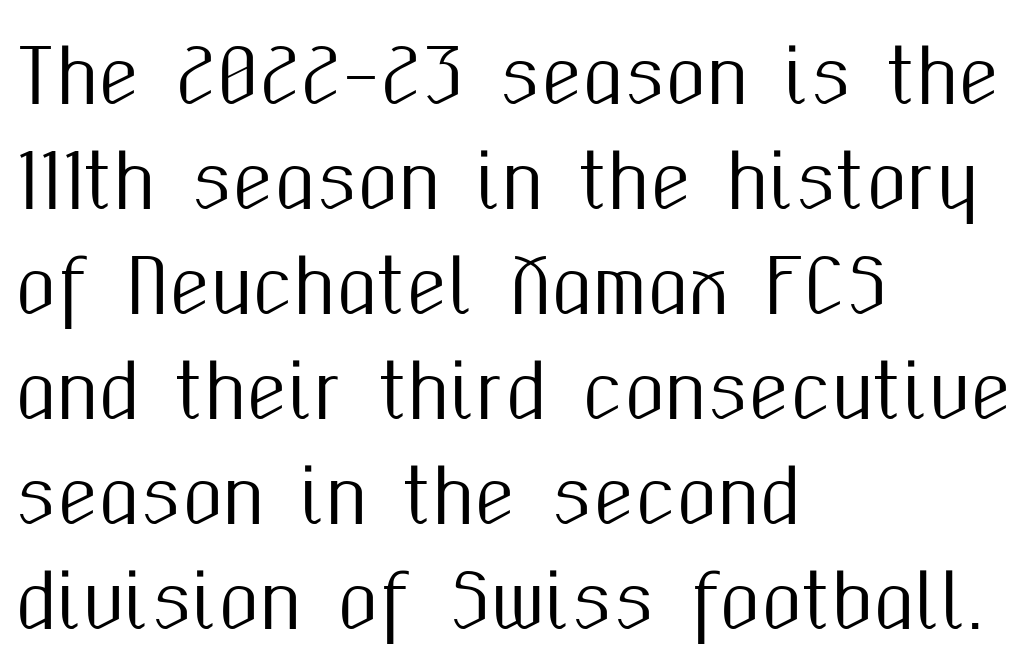
Q: Is the text italic (slanted)? A: No, it is upright.
Q: Is the typeface a serif or a sans-serif typeface? A: Sans-serif.
Q: Is the text underlined? A: No.
Q: How is the paragraph aligned? A: Left-aligned.
Q: Is the spacing between letters normal or unusually wide? A: Normal.
Q: Is the spacing between lines tight, normal or loose? A: Normal.
Q: Width (condensed, normal, or wide)? A: Condensed.
Q: Stroke contrast? A: Medium.
Q: x-height? A: Medium.
Q: Monospaced? A: No.
